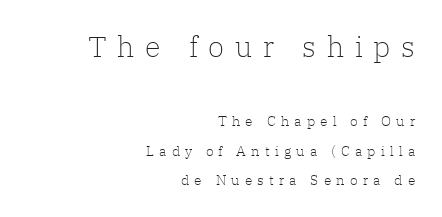
The image shows 29 px light serif type, upright; set right-aligned, loose line spacing (2.11x), unusually wide letter spacing (+0.37 em), not underlined; the first (top) block is 2.07x larger; low stroke contrast and a medium x-height.
